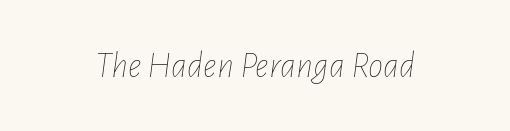
You could not count columns in this text — the font is proportionally spaced. Look at the tracking — it's just the regular setting, nothing added. This is oblique type, the kind used for emphasis or titles. Each stroke keeps to a modest, everyday thickness or less.
